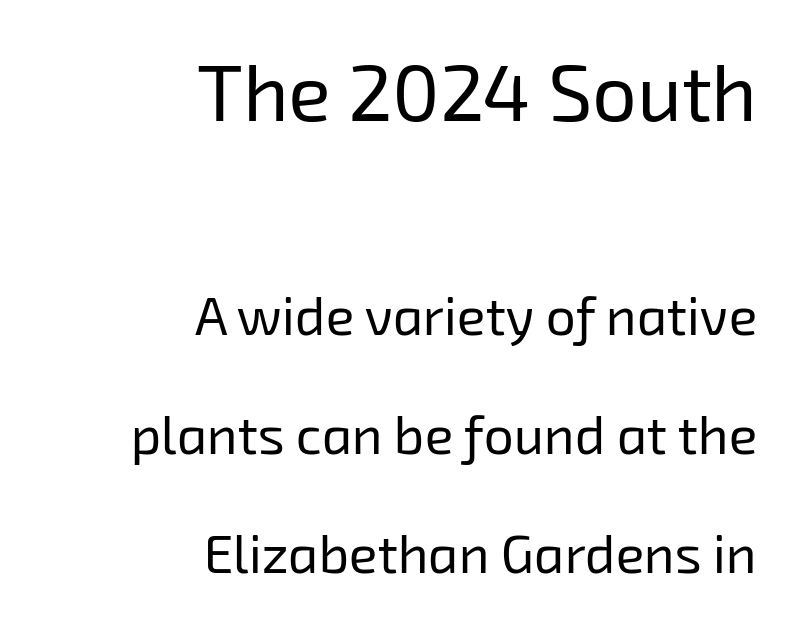
Q: Is the text bold? A: No.
Q: Is the typeface a serif or a sans-serif typeface? A: Sans-serif.
Q: Is the text underlined? A: No.
Q: How is the paragraph aligned? A: Right-aligned.
Q: Is the spacing between letters normal or unusually wide? A: Normal.
Q: Is the spacing between lines tight, normal or loose? A: Loose.
Q: Which block of text is set in a larger size, the first (top) or the second (bottom)? A: The first (top) one.
Q: Width (condensed, normal, or wide)? A: Normal.
Q: Stroke contrast? A: Low.
Q: x-height? A: Medium.
Q: Monospaced? A: No.
